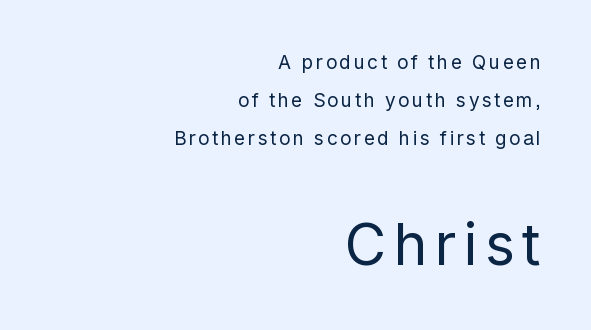
{"serif": "no", "italic": "no", "bold": "no", "weight": "regular", "width": "normal", "stroke_contrast": "low", "x_height": "medium", "monospaced": "no", "underline": "no", "align": "right", "line_spacing": "loose", "line_spacing_ratio": 1.99, "larger_block": "second", "size_ratio": 3.0, "glyph_px": 57}
